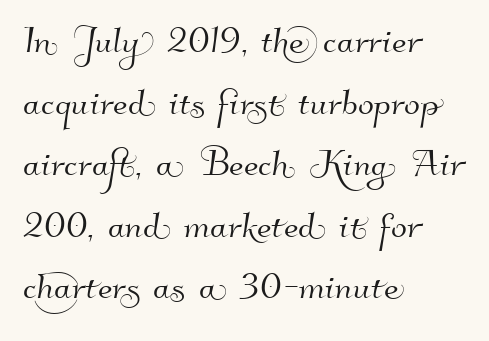
Q: Is the typeface a serif or a sans-serif typeface? A: Sans-serif.
Q: Is the text underlined? A: No.
Q: How is the paragraph aligned? A: Left-aligned.
Q: Is the spacing between letters normal or unusually wide? A: Normal.
Q: Is the spacing between lines tight, normal or loose? A: Normal.
Q: Width (condensed, normal, or wide)? A: Normal.
Q: Stroke contrast? A: High.
Q: x-height? A: Small.
Q: Monospaced? A: No.
